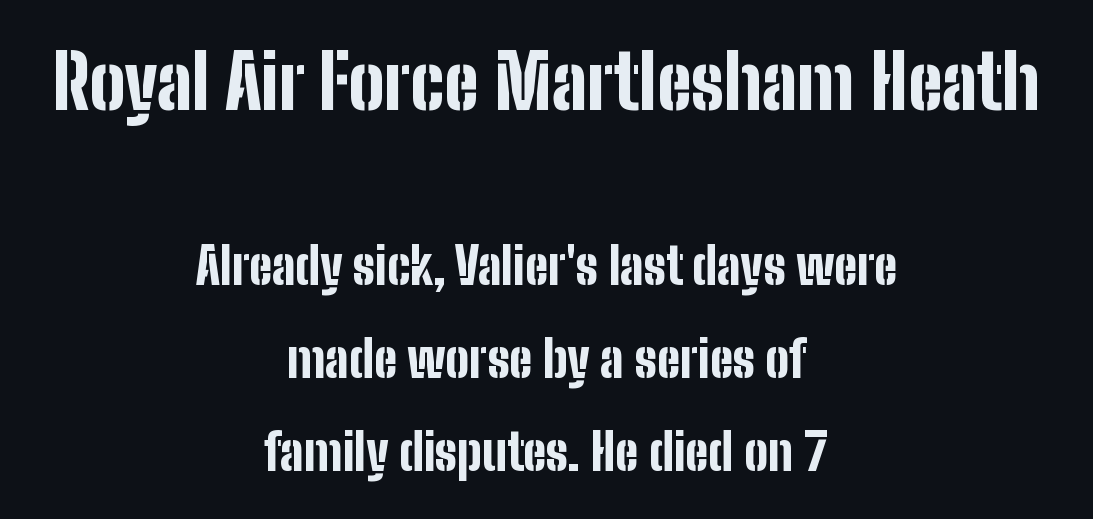
The image shows 75 px bold, condensed sans-serif type, upright; set centered, line spacing 1.86x, normal letter spacing, not underlined; the first (top) block is 1.5x larger; low stroke contrast and a medium x-height.
